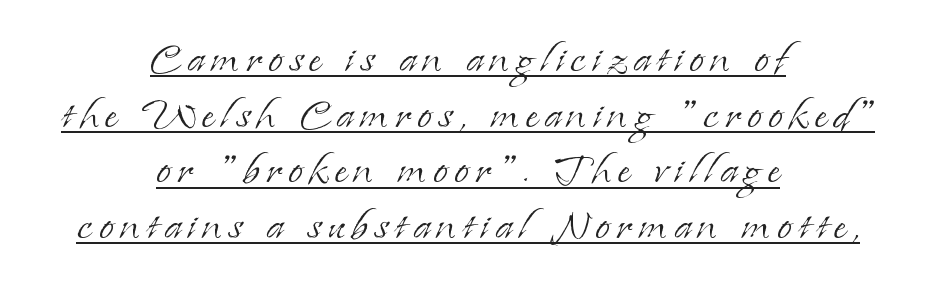
The image shows 54 px light serif type; set centered, tight line spacing (1.03x), underlined; low stroke contrast and a small x-height.
